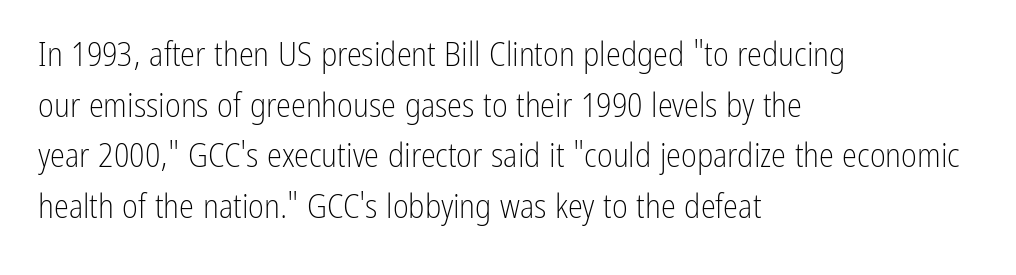
Q: Is the text bold? A: No.
Q: Is the text italic (slanted)? A: No, it is upright.
Q: Is the typeface a serif or a sans-serif typeface? A: Sans-serif.
Q: Is the text underlined? A: No.
Q: How is the paragraph aligned? A: Left-aligned.
Q: Is the spacing between letters normal or unusually wide? A: Normal.
Q: Is the spacing between lines tight, normal or loose? A: Normal.
Q: Width (condensed, normal, or wide)? A: Condensed.
Q: Stroke contrast? A: Low.
Q: x-height? A: Medium.
Q: Monospaced? A: No.
